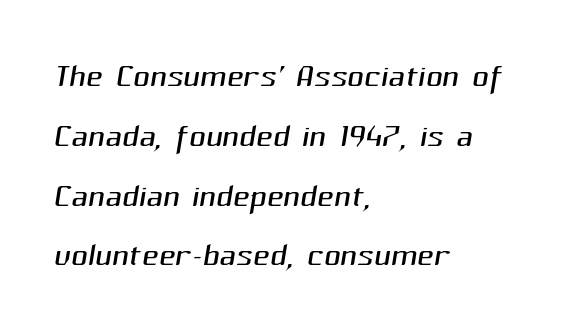
The image shows 46 px light sans-serif type; set left-aligned, normal line spacing (1.3x), normal letter spacing, not underlined; medium stroke contrast and a medium x-height.
